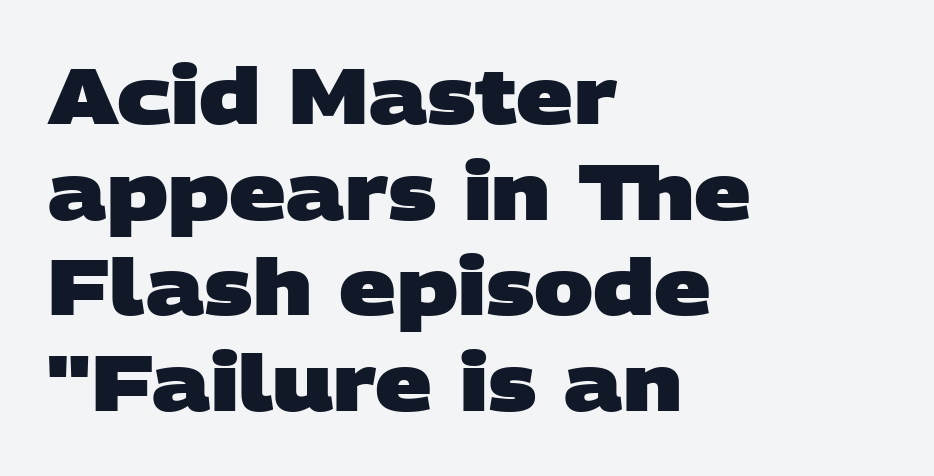
Q: Is the text bold? A: Yes.
Q: Is the typeface a serif or a sans-serif typeface? A: Sans-serif.
Q: Is the text underlined? A: No.
Q: How is the paragraph aligned? A: Left-aligned.
Q: Is the spacing between letters normal or unusually wide? A: Normal.
Q: Width (condensed, normal, or wide)? A: Wide.
Q: Stroke contrast? A: Low.
Q: x-height? A: Large.
Q: Monospaced? A: No.
